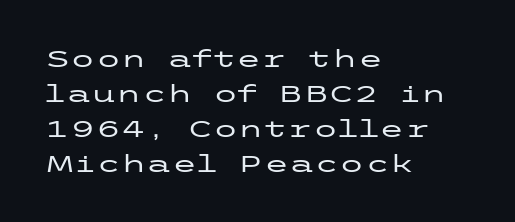
{"italic": "no", "underline": "no", "align": "left", "line_spacing": "normal", "line_spacing_ratio": 1.52, "letter_spacing": "normal", "letter_spacing_em": 0.0, "glyph_px": 23}
